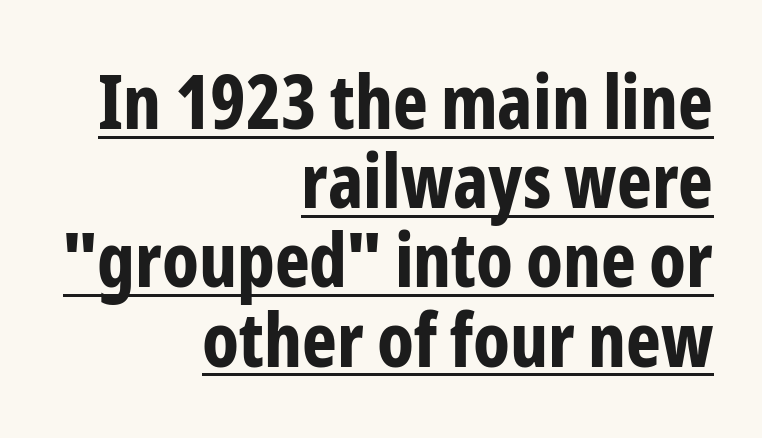
The image shows 74 px bold, condensed sans-serif type, upright; set right-aligned, tight line spacing (1.07x), normal letter spacing, underlined; low stroke contrast and a medium x-height.
